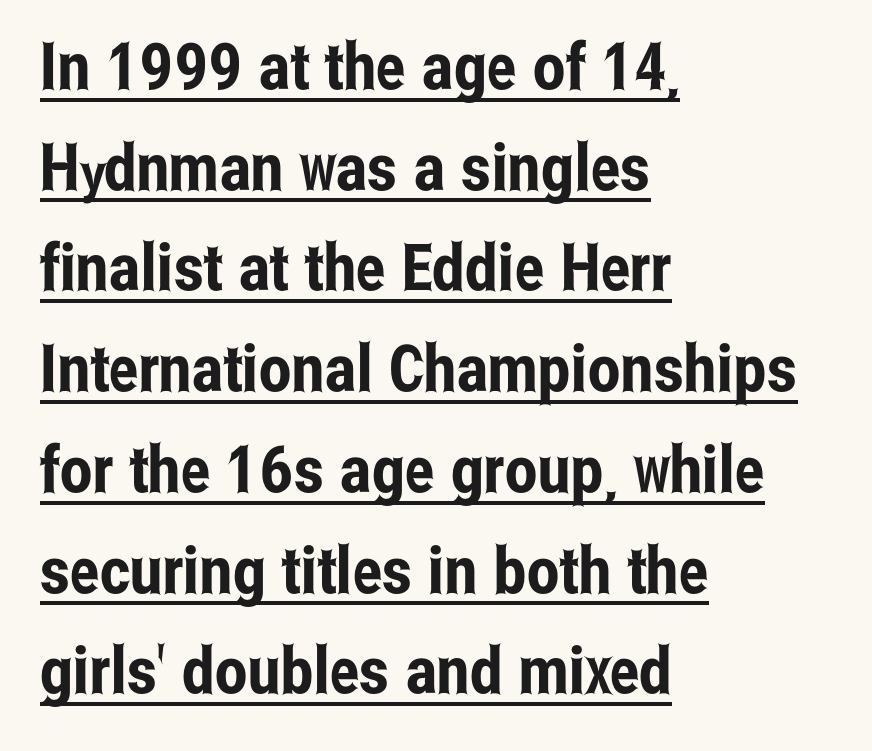
Q: Is the text italic (slanted)? A: No, it is upright.
Q: Is the typeface a serif or a sans-serif typeface? A: Sans-serif.
Q: Is the text underlined? A: Yes.
Q: How is the paragraph aligned? A: Left-aligned.
Q: Is the spacing between letters normal or unusually wide? A: Normal.
Q: Is the spacing between lines tight, normal or loose? A: Normal.
Q: Width (condensed, normal, or wide)? A: Condensed.
Q: Stroke contrast? A: Low.
Q: x-height? A: Medium.
Q: Monospaced? A: No.
